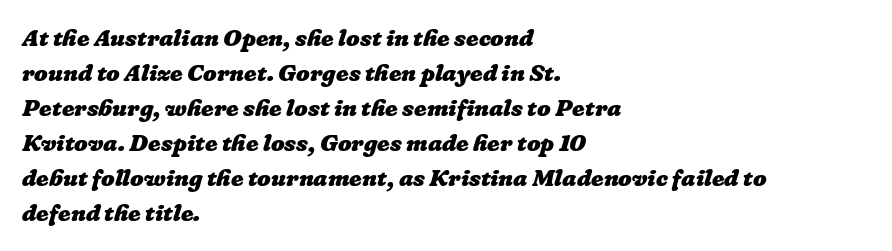
The rendering keeps characters at their native spacing. One-word summary of the alignment: left. Underlining? Definitely not there. Successive baselines arrive at the customary interval. Set as a true bold cut, around the 700 mark.
